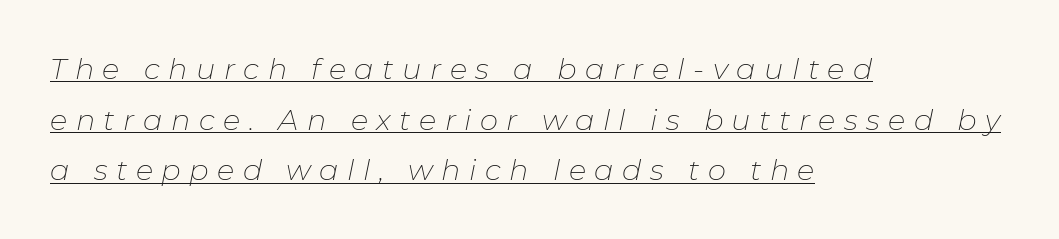
Caption: expanded tracking, letters set apart. A baseline rule has been typeset under these characters. Vertical stems look standard width or narrower in stroke. The letters advance in unequal steps, a hallmark of proportional type. These lines stack with their left ends in a neat column.
